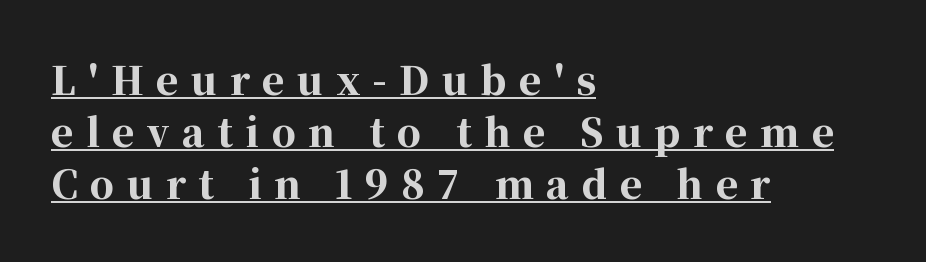
Q: Is the text bold? A: Yes.
Q: Is the text italic (slanted)? A: No, it is upright.
Q: Is the typeface a serif or a sans-serif typeface? A: Serif.
Q: Is the text underlined? A: Yes.
Q: How is the paragraph aligned? A: Left-aligned.
Q: Is the spacing between letters normal or unusually wide? A: Unusually wide.
Q: Is the spacing between lines tight, normal or loose? A: Normal.
Q: Width (condensed, normal, or wide)? A: Normal.
Q: Stroke contrast? A: High.
Q: x-height? A: Medium.
Q: Monospaced? A: No.
